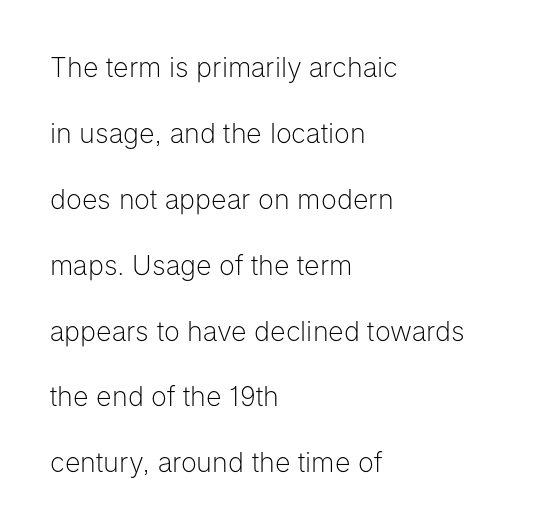
The image shows 27 px text type, upright; set left-aligned, loose line spacing (2.44x), normal letter spacing, not underlined.
